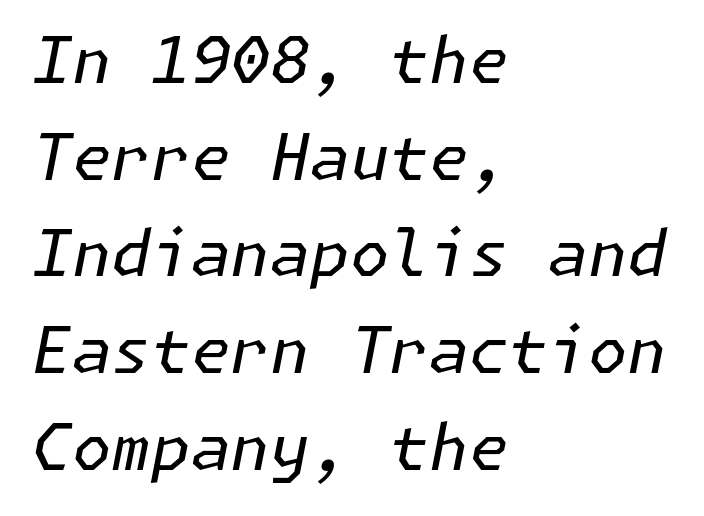
Q: Is the text bold? A: No.
Q: Is the text italic (slanted)? A: Yes, it leans right by about 11 degrees.
Q: Is the text underlined? A: No.
Q: How is the paragraph aligned? A: Left-aligned.
Q: Is the spacing between letters normal or unusually wide? A: Normal.
Q: Is the spacing between lines tight, normal or loose? A: Normal.
Q: Width (condensed, normal, or wide)? A: Normal.
Q: Stroke contrast? A: Low.
Q: x-height? A: Medium.
